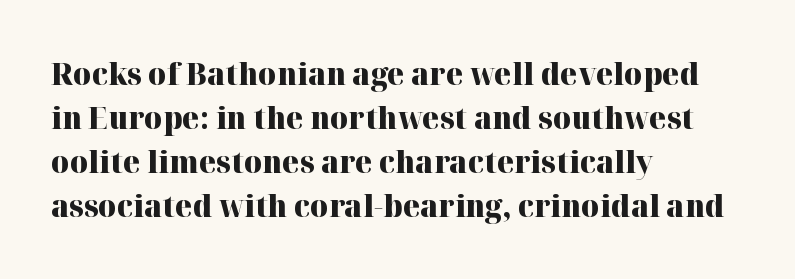
Q: Is the text bold? A: Yes.
Q: Is the text italic (slanted)? A: No, it is upright.
Q: Is the typeface a serif or a sans-serif typeface? A: Serif.
Q: Is the text underlined? A: No.
Q: How is the paragraph aligned? A: Left-aligned.
Q: Is the spacing between letters normal or unusually wide? A: Normal.
Q: Is the spacing between lines tight, normal or loose? A: Normal.
Q: Width (condensed, normal, or wide)? A: Normal.
Q: Stroke contrast? A: High.
Q: x-height? A: Medium.
Q: Monospaced? A: No.
